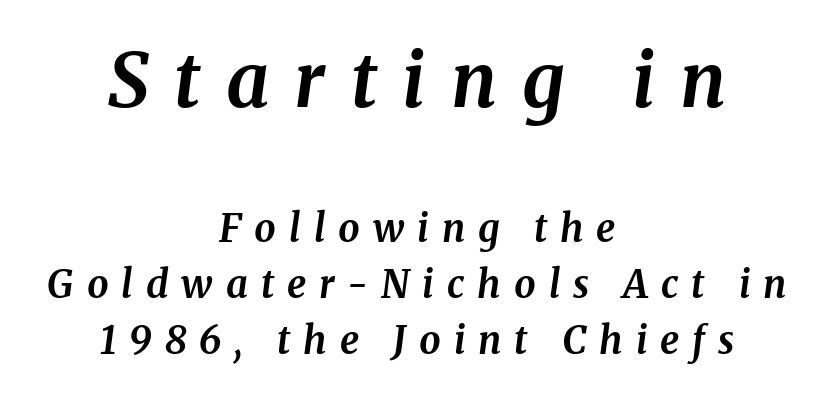
{"serif": "yes", "italic": "yes", "lean": "right", "slant_degrees": 8, "bold": "yes", "weight": "bold", "width": "normal", "stroke_contrast": "medium", "x_height": "medium", "monospaced": "no", "underline": "no", "align": "center", "line_spacing": "normal", "line_spacing_ratio": 1.48, "letter_spacing": "wide", "letter_spacing_em": 0.34, "larger_block": "first", "size_ratio": 1.97, "glyph_px": 75}
